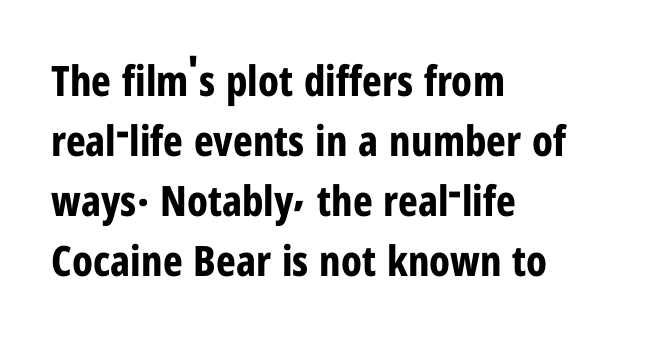
Q: Is the text bold? A: Yes.
Q: Is the text italic (slanted)? A: No, it is upright.
Q: Is the typeface a serif or a sans-serif typeface? A: Sans-serif.
Q: Is the text underlined? A: No.
Q: How is the paragraph aligned? A: Left-aligned.
Q: Is the spacing between letters normal or unusually wide? A: Normal.
Q: Is the spacing between lines tight, normal or loose? A: Normal.
Q: Width (condensed, normal, or wide)? A: Condensed.
Q: Stroke contrast? A: Low.
Q: x-height? A: Medium.
Q: Monospaced? A: No.
